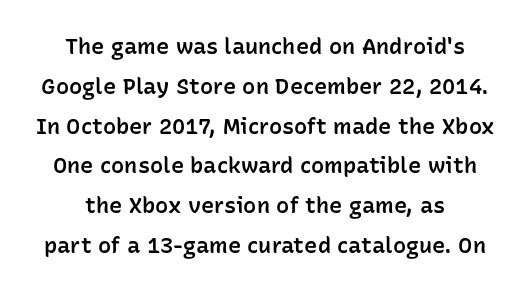
Typesetter's note: demi weight, one step under bold. Vertical strokes here are truly vertical. No extra tracking has been applied to these lines. Check under the words: just untouched page.
